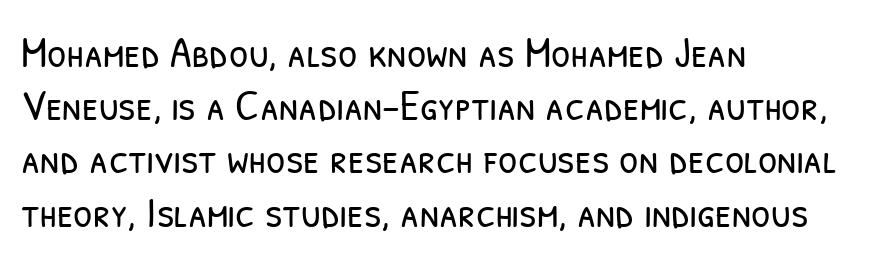
{"serif": "no", "bold": "no", "weight": "light", "width": "condensed", "stroke_contrast": "low", "x_height": "medium", "monospaced": "no", "underline": "no", "align": "left", "line_spacing_ratio": 1.21, "letter_spacing": "normal", "letter_spacing_em": 0.0, "glyph_px": 44}
